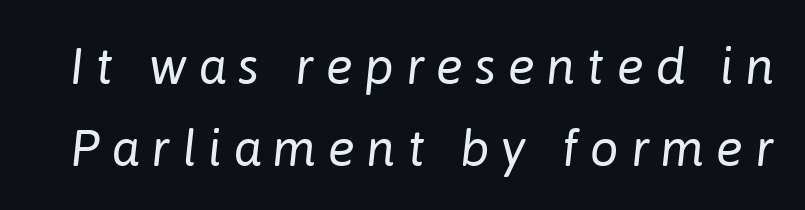
Q: Is the text bold? A: No.
Q: Is the text italic (slanted)? A: Yes, it leans right by about 6 degrees.
Q: Is the text underlined? A: No.
Q: Is the spacing between letters normal or unusually wide? A: Unusually wide.
Q: Is the spacing between lines tight, normal or loose? A: Normal.
Q: Width (condensed, normal, or wide)? A: Normal.
Q: Stroke contrast? A: Low.
Q: x-height? A: Medium.
Q: Monospaced? A: No.
